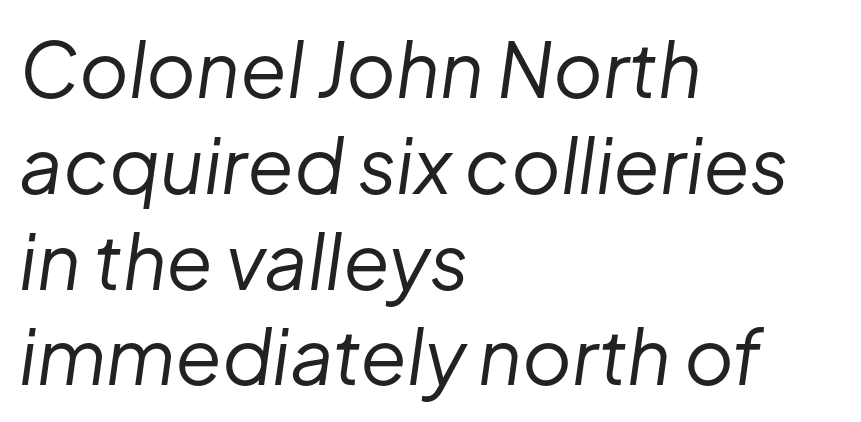
{"italic": "yes", "lean": "right", "slant_degrees": 8, "bold": "no", "weight": "regular", "width": "normal", "stroke_contrast": "low", "x_height": "medium", "monospaced": "no", "underline": "no", "align": "left", "line_spacing": "normal", "line_spacing_ratio": 1.26, "letter_spacing": "normal", "letter_spacing_em": 0.0, "glyph_px": 76}
